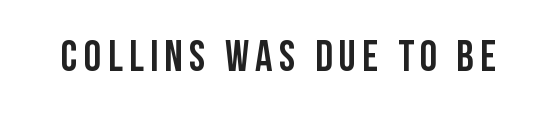
Q: Is the text italic (slanted)? A: No, it is upright.
Q: Is the typeface a serif or a sans-serif typeface? A: Sans-serif.
Q: Is the text underlined? A: No.
Q: Width (condensed, normal, or wide)? A: Condensed.
Q: Stroke contrast? A: Low.
Q: x-height? A: Large.
Q: Monospaced? A: No.
